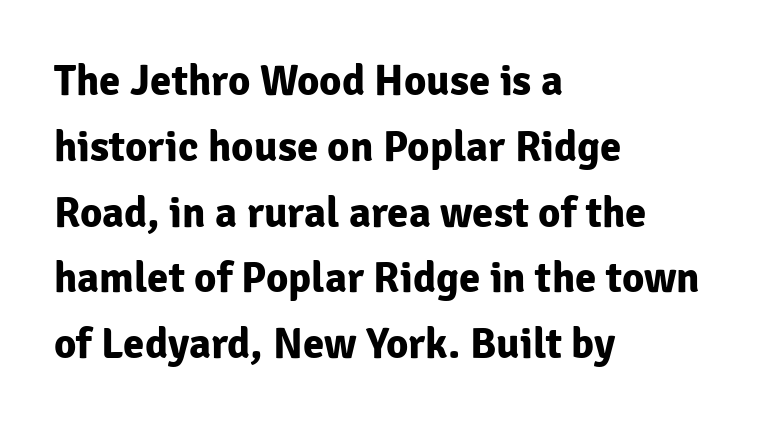
{"serif": "no", "italic": "no", "bold": "yes", "weight": "bold", "width": "normal", "stroke_contrast": "low", "x_height": "medium", "monospaced": "no", "underline": "no", "align": "left", "line_spacing": "normal", "line_spacing_ratio": 1.53, "letter_spacing": "normal", "letter_spacing_em": 0.0, "glyph_px": 43}
